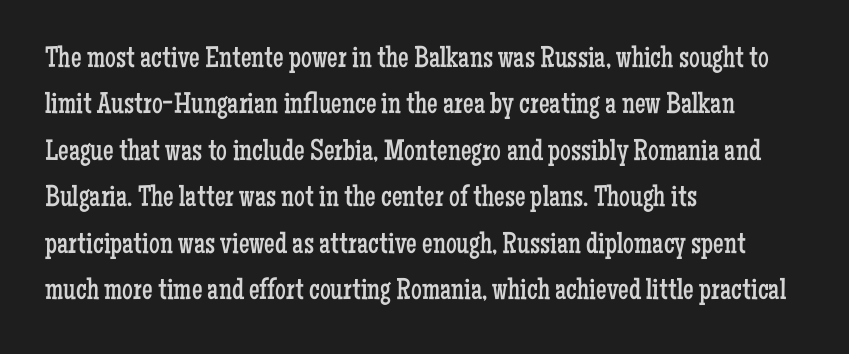
The image shows 30 px regular-weight, condensed serif type, upright; set left-aligned, normal line spacing (1.55x), normal letter spacing, not underlined; low stroke contrast and a medium x-height.
